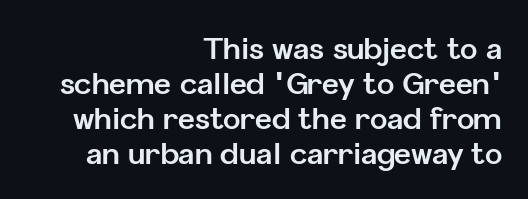
{"serif": "no", "italic": "no", "bold": "yes", "weight": "bold", "width": "normal", "stroke_contrast": "low", "x_height": "medium", "monospaced": "no", "underline": "no", "align": "right", "line_spacing_ratio": 1.21, "letter_spacing": "normal", "letter_spacing_em": 0.0, "glyph_px": 29}
